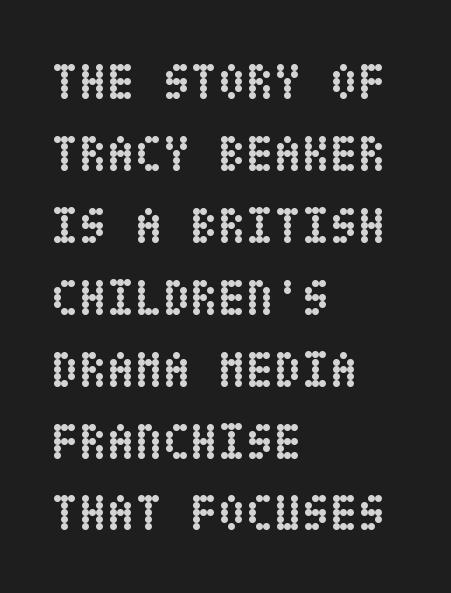
How heavy is the stroke? Heavy — this is a bold. Unmarked baselines from the first word to the last. Leading matches the norm, producing a regular column. This is roman type, the default non-slanted kind. No extra tracking has been applied to these lines.
